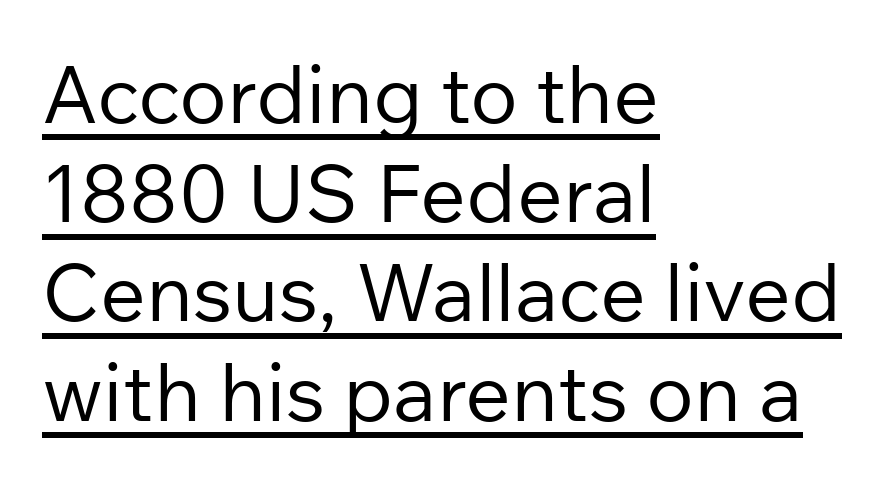
Visually the block forms a straight wall on the left and a jagged coastline on the right. The rendering uses natural spacing where letterforms have individual widths. A quiet, ordinary-to-light weight characterises the typeface. Words appear dense and cohesive because spacing is normal.
